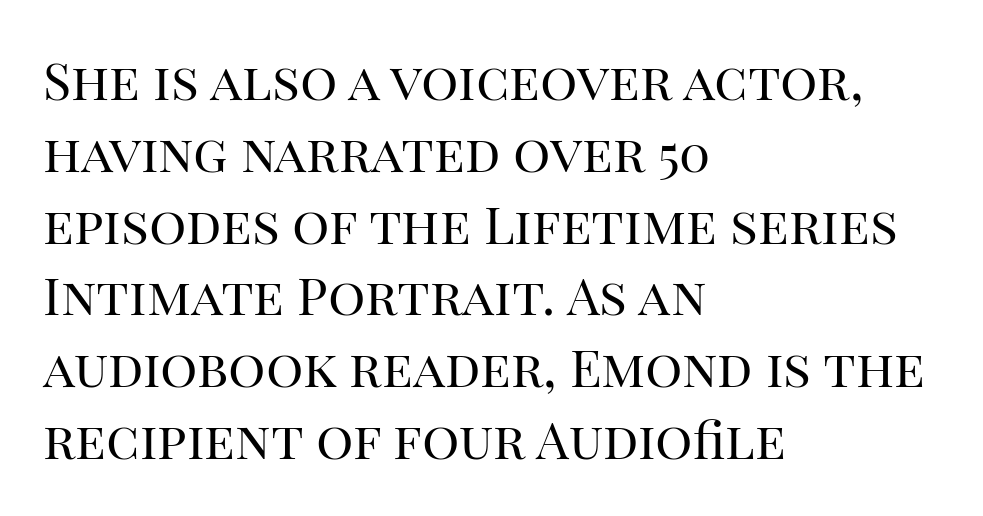
Q: Is the text bold? A: No.
Q: Is the text italic (slanted)? A: No, it is upright.
Q: Is the typeface a serif or a sans-serif typeface? A: Serif.
Q: Is the text underlined? A: No.
Q: How is the paragraph aligned? A: Left-aligned.
Q: Is the spacing between letters normal or unusually wide? A: Normal.
Q: Is the spacing between lines tight, normal or loose? A: Normal.
Q: Width (condensed, normal, or wide)? A: Normal.
Q: Stroke contrast? A: High.
Q: x-height? A: Large.
Q: Monospaced? A: No.
